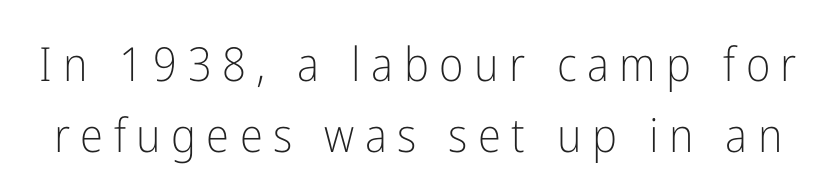
Q: Is the text bold? A: No.
Q: Is the text italic (slanted)? A: No, it is upright.
Q: Is the typeface a serif or a sans-serif typeface? A: Sans-serif.
Q: Is the text underlined? A: No.
Q: Is the spacing between letters normal or unusually wide? A: Unusually wide.
Q: Is the spacing between lines tight, normal or loose? A: Normal.
Q: Width (condensed, normal, or wide)? A: Condensed.
Q: Stroke contrast? A: Low.
Q: x-height? A: Medium.
Q: Monospaced? A: No.
